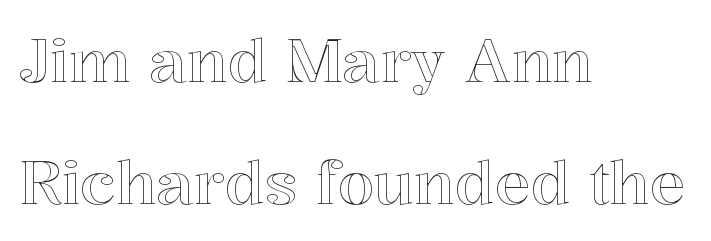
These lines are rendered in a variable-pitch font. Notice how the passage keeps a crisp vertical edge on the left only. Descender tails drop into unmarked territory. Each new line begins a long way beneath the previous one.
